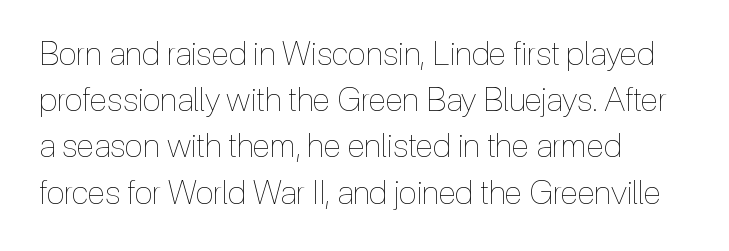
Nobody touched the tracking dial on this one. The lines sit at an ordinary, default distance from one another. Is the block centered? No — it sits flush against the left margin. Proportional: the letters do not fall into vertical columns.
